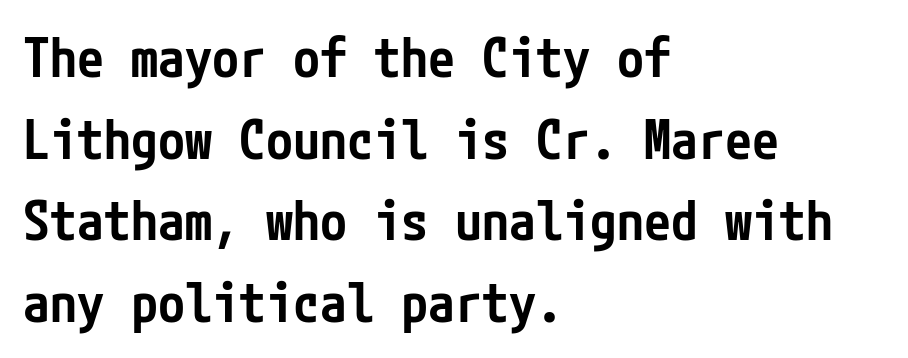
Q: Is the text bold? A: Semi-bold.
Q: Is the text italic (slanted)? A: No, it is upright.
Q: Is the typeface a serif or a sans-serif typeface? A: Sans-serif.
Q: Is the text underlined? A: No.
Q: How is the paragraph aligned? A: Left-aligned.
Q: Is the spacing between letters normal or unusually wide? A: Normal.
Q: Is the spacing between lines tight, normal or loose? A: Normal.
Q: Width (condensed, normal, or wide)? A: Condensed.
Q: Stroke contrast? A: Low.
Q: x-height? A: Medium.
